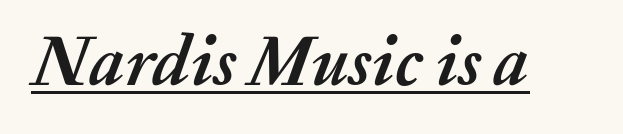
This rendering features underlined lettering. The axis of the letterforms is tilted away from vertical. Looks like regular typesetting: each glyph gets only the width it needs. Each glyph is drawn with heavy, bold strokes.
